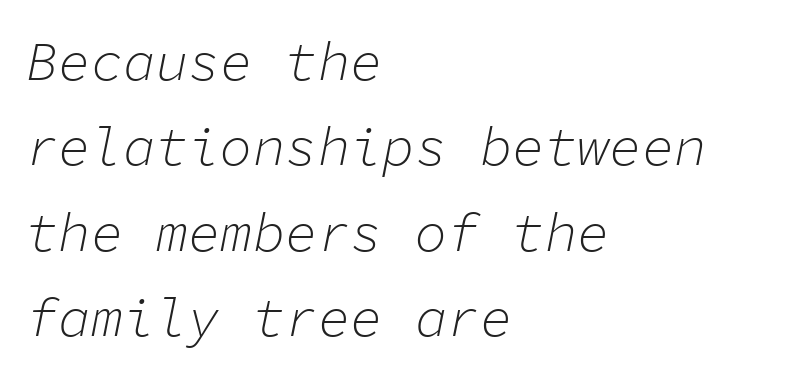
The image shows 54 px light type, italic (leaning right), monospaced; set left-aligned, normal line spacing (1.58x), normal letter spacing, not underlined; low stroke contrast and a medium x-height.
